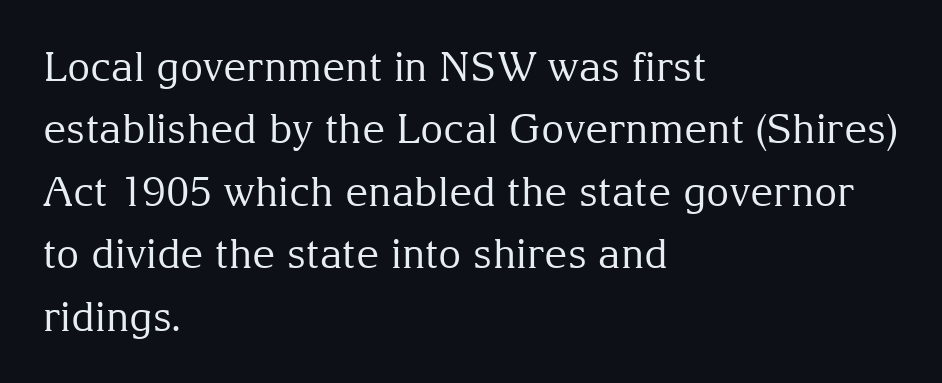
{"serif": "yes", "italic": "no", "bold": "no", "weight": "regular", "width": "normal", "stroke_contrast": "medium", "x_height": "medium", "monospaced": "no", "underline": "no", "align": "left", "line_spacing": "normal", "line_spacing_ratio": 1.56, "letter_spacing": "normal", "letter_spacing_em": 0.0, "glyph_px": 40}
